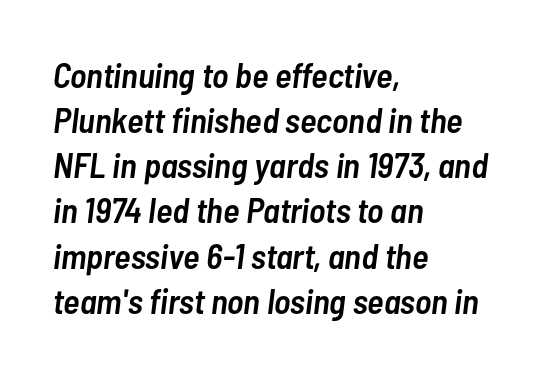
The image shows 35 px semibold, condensed type, italic (leaning right); set left-aligned, normal line spacing (1.29x), normal letter spacing, not underlined; low stroke contrast and a medium x-height.
